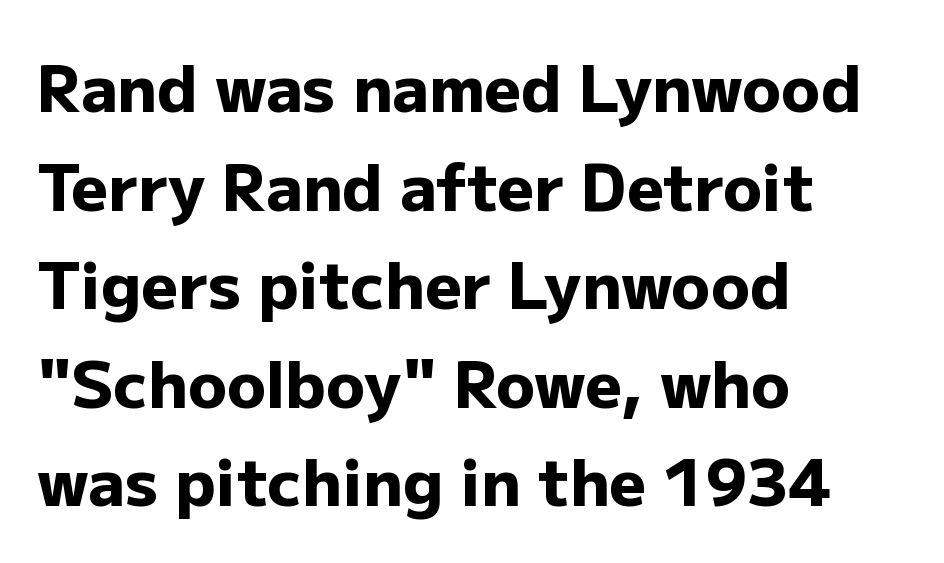
The image shows 64 px heavy sans-serif type, upright; set left-aligned, normal line spacing (1.54x), normal letter spacing, not underlined; low stroke contrast and a medium x-height.
